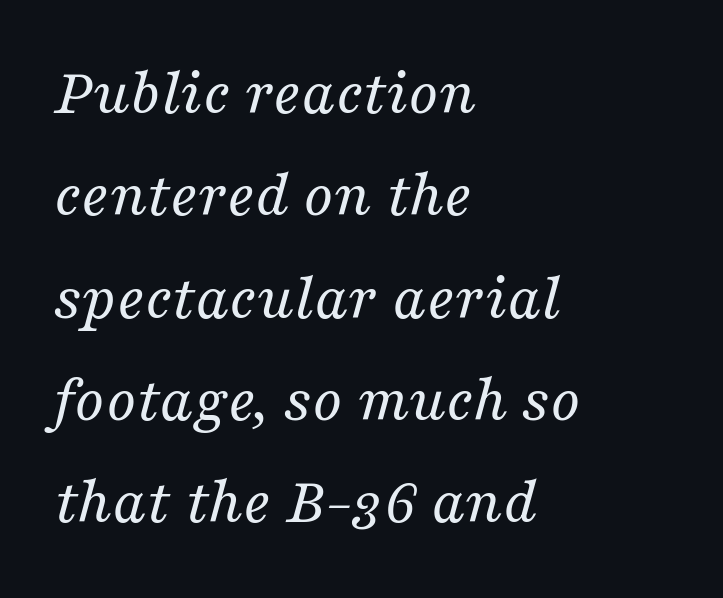
The image shows 66 px regular-weight serif type, italic (leaning right); set left-aligned, normal line spacing (1.55x), normal letter spacing, not underlined; medium stroke contrast and a medium x-height.
